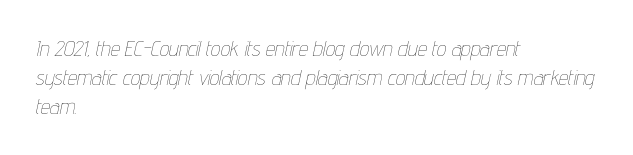
{"italic": "yes", "lean": "right", "slant_degrees": 12, "bold": "no", "underline": "no", "align": "left", "line_spacing": "normal", "line_spacing_ratio": 1.39, "letter_spacing": "normal", "letter_spacing_em": 0.0, "glyph_px": 21}
